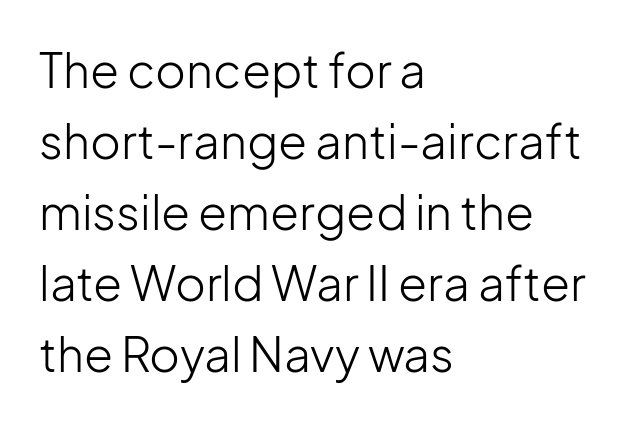
The image shows 47 px light sans-serif type, upright; set left-aligned, normal line spacing (1.51x), normal letter spacing, not underlined; low stroke contrast and a medium x-height.
